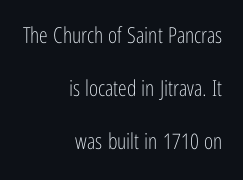
The image shows 22 px text type, upright; set right-aligned, loose line spacing (2.41x), normal letter spacing, not underlined.
